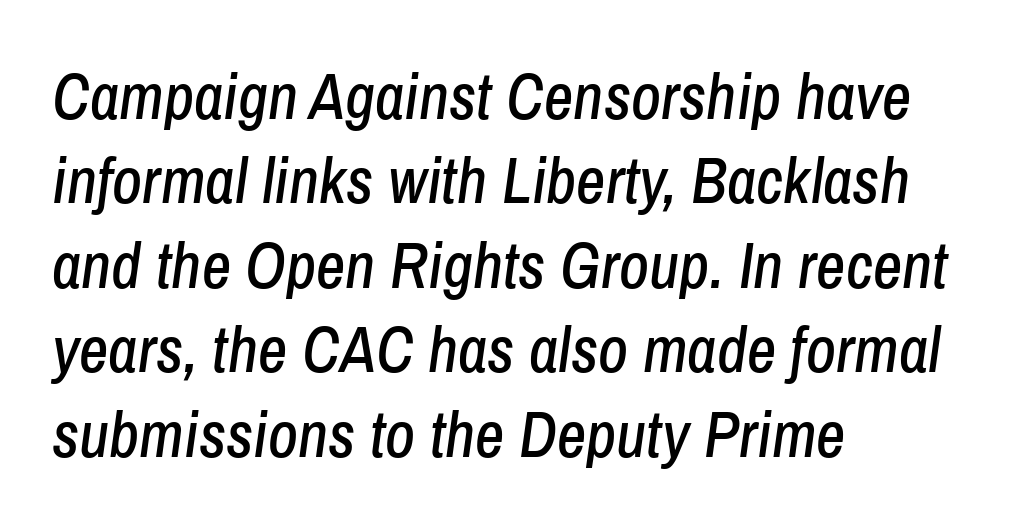
Q: Is the text italic (slanted)? A: Yes, it leans right by about 8 degrees.
Q: Is the text underlined? A: No.
Q: How is the paragraph aligned? A: Left-aligned.
Q: Is the spacing between letters normal or unusually wide? A: Normal.
Q: Is the spacing between lines tight, normal or loose? A: Normal.
Q: Width (condensed, normal, or wide)? A: Condensed.
Q: Stroke contrast? A: Low.
Q: x-height? A: Medium.
Q: Monospaced? A: No.
